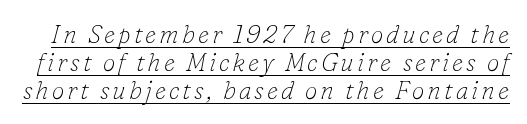
The image shows 25 px text type, italic (leaning right); set tight line spacing (1.12x), underlined.
